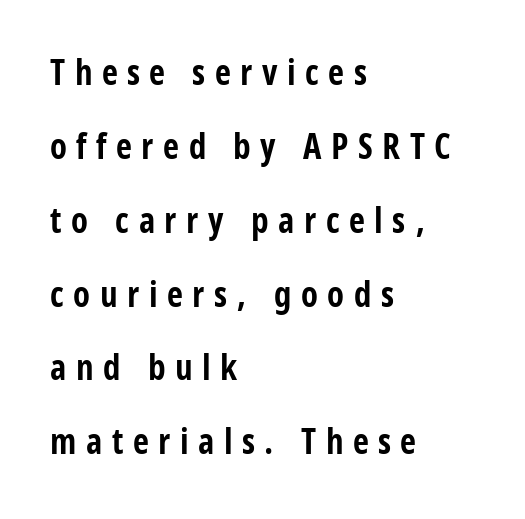
{"serif": "no", "italic": "no", "bold": "yes", "weight": "bold", "width": "condensed", "stroke_contrast": "low", "x_height": "large", "monospaced": "no", "underline": "no", "align": "left", "line_spacing": "loose", "line_spacing_ratio": 2.11, "letter_spacing": "wide", "letter_spacing_em": 0.27, "glyph_px": 35}
